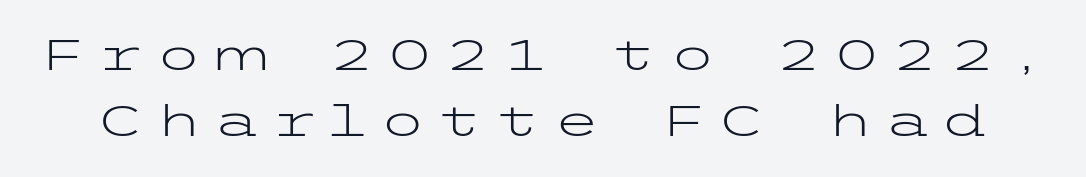
Q: Is the text bold? A: No.
Q: Is the text italic (slanted)? A: No, it is upright.
Q: Is the typeface a serif or a sans-serif typeface? A: Sans-serif.
Q: Is the text underlined? A: No.
Q: Is the spacing between letters normal or unusually wide? A: Unusually wide.
Q: Is the spacing between lines tight, normal or loose? A: Normal.
Q: Width (condensed, normal, or wide)? A: Wide.
Q: Stroke contrast? A: Low.
Q: x-height? A: Medium.
